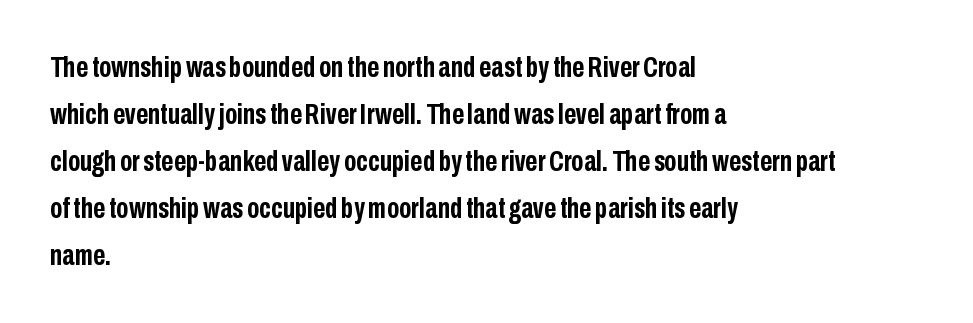
{"serif": "no", "italic": "no", "bold": "yes", "weight": "semibold", "width": "condensed", "stroke_contrast": "low", "x_height": "medium", "monospaced": "no", "underline": "no", "align": "left", "line_spacing": "normal", "line_spacing_ratio": 1.57, "letter_spacing": "normal", "letter_spacing_em": 0.0, "glyph_px": 30}
